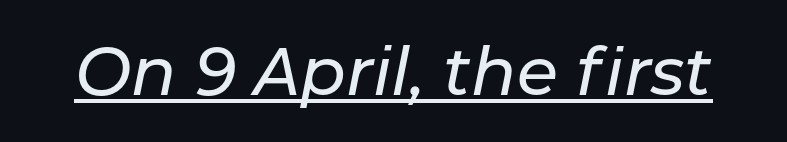
{"italic": "yes", "lean": "right", "slant_degrees": 11, "width": "normal", "stroke_contrast": "low", "x_height": "medium", "monospaced": "no", "underline": "yes", "letter_spacing": "normal", "letter_spacing_em": 0.0, "glyph_px": 67}
